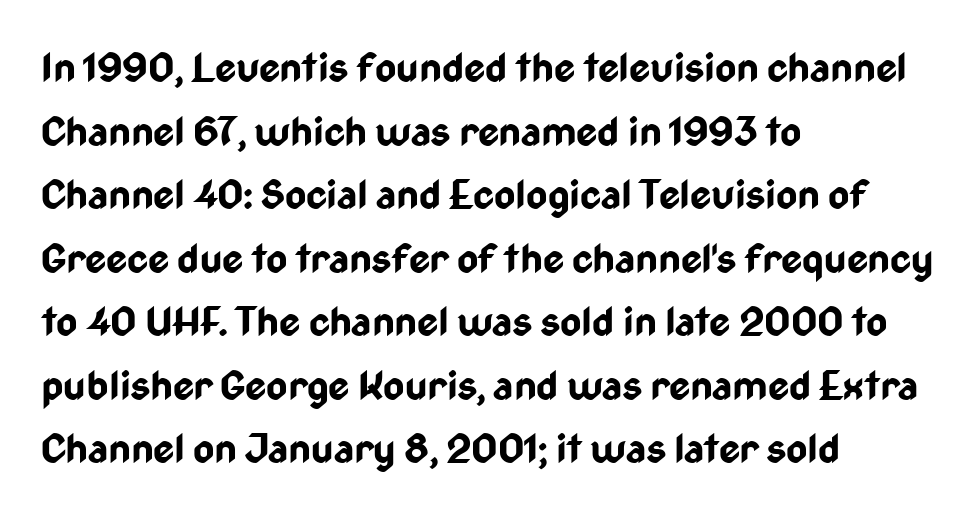
The glyphs are unaccompanied by any horizontal stroke below them. I'd call this a sans setting — the letters go barefoot. Does extra space separate the letters? No, they use regular spacing. Ordinary non-slanted type is in use.
